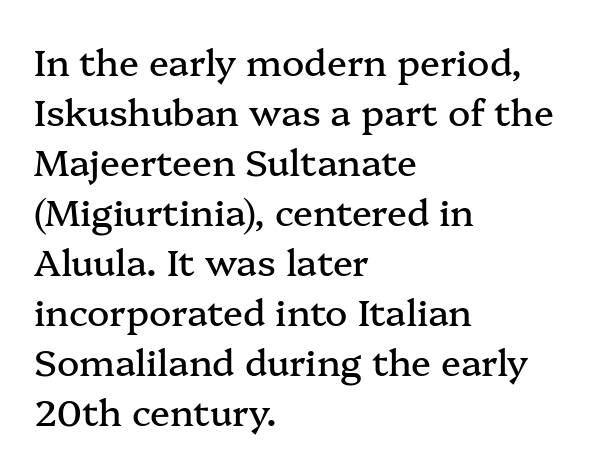
{"serif": "yes", "italic": "no", "width": "normal", "stroke_contrast": "medium", "x_height": "medium", "monospaced": "no", "underline": "no", "align": "left", "line_spacing": "normal", "line_spacing_ratio": 1.35, "letter_spacing": "normal", "letter_spacing_em": 0.0, "glyph_px": 37}
